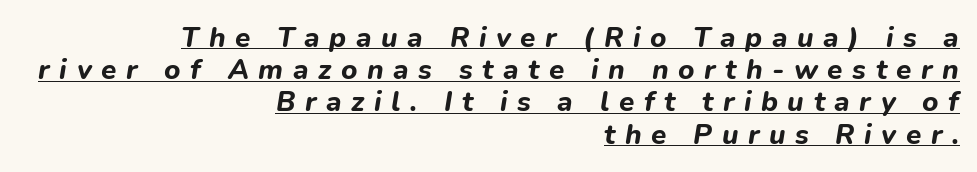
{"italic": "yes", "lean": "right", "slant_degrees": 9, "bold": "yes", "weight": "bold", "width": "normal", "stroke_contrast": "low", "x_height": "medium", "monospaced": "no", "underline": "yes", "align": "right", "line_spacing": "tight", "line_spacing_ratio": 1.15, "letter_spacing": "wide", "letter_spacing_em": 0.34, "glyph_px": 28}
